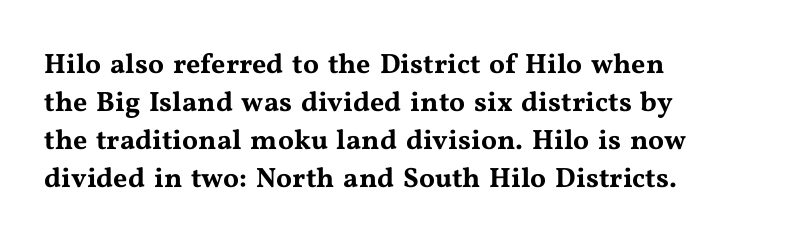
{"serif": "yes", "italic": "no", "width": "wide", "stroke_contrast": "medium", "x_height": "medium", "monospaced": "no", "underline": "no", "align": "left", "line_spacing": "normal", "line_spacing_ratio": 1.36, "letter_spacing": "normal", "letter_spacing_em": 0.0, "glyph_px": 28}
